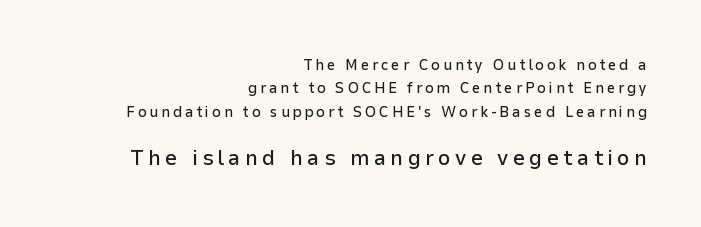
{"italic": "no", "underline": "no", "align": "right", "line_spacing": "normal", "line_spacing_ratio": 1.56, "larger_block": "second", "size_ratio": 1.47, "glyph_px": 22}
